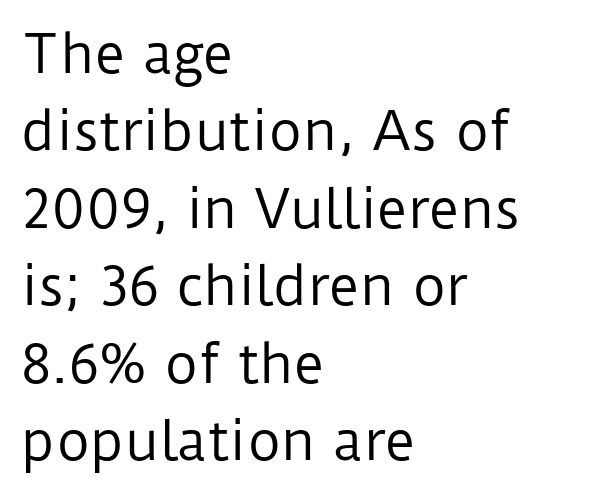
Q: Is the text bold? A: No.
Q: Is the text italic (slanted)? A: No, it is upright.
Q: Is the typeface a serif or a sans-serif typeface? A: Sans-serif.
Q: Is the text underlined? A: No.
Q: How is the paragraph aligned? A: Left-aligned.
Q: Is the spacing between letters normal or unusually wide? A: Normal.
Q: Is the spacing between lines tight, normal or loose? A: Normal.
Q: Width (condensed, normal, or wide)? A: Normal.
Q: Stroke contrast? A: Low.
Q: x-height? A: Medium.
Q: Monospaced? A: No.
